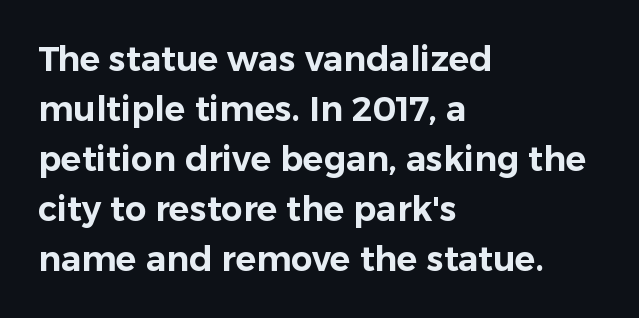
Q: Is the text italic (slanted)? A: No, it is upright.
Q: Is the typeface a serif or a sans-serif typeface? A: Sans-serif.
Q: Is the text underlined? A: No.
Q: How is the paragraph aligned? A: Left-aligned.
Q: Is the spacing between letters normal or unusually wide? A: Normal.
Q: Is the spacing between lines tight, normal or loose? A: Normal.
Q: Width (condensed, normal, or wide)? A: Normal.
Q: Stroke contrast? A: Low.
Q: x-height? A: Medium.
Q: Monospaced? A: No.
